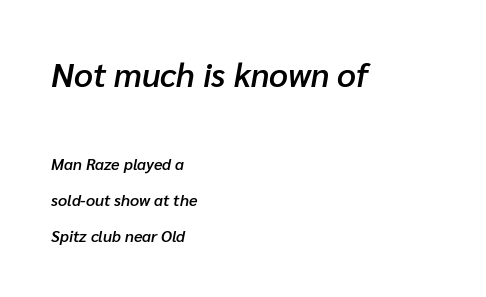
The image shows 33 px semibold type, italic (leaning right); set left-aligned, loose line spacing (2.25x), normal letter spacing, not underlined; the first (top) block is 2.06x larger; low stroke contrast and a medium x-height.
